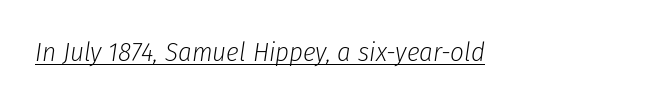
Q: Is the text bold? A: No.
Q: Is the text italic (slanted)? A: Yes, it leans right by about 8 degrees.
Q: Is the text underlined? A: Yes.
Q: Is the spacing between letters normal or unusually wide? A: Normal.
